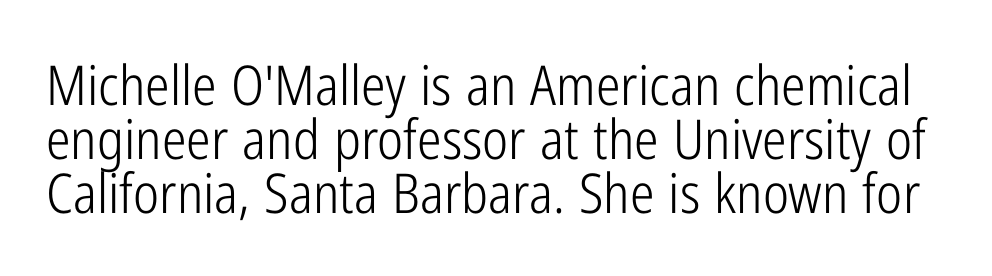
The image shows 55 px light, condensed sans-serif type, upright; set tight line spacing (0.98x), normal letter spacing, not underlined; low stroke contrast and a medium x-height.
